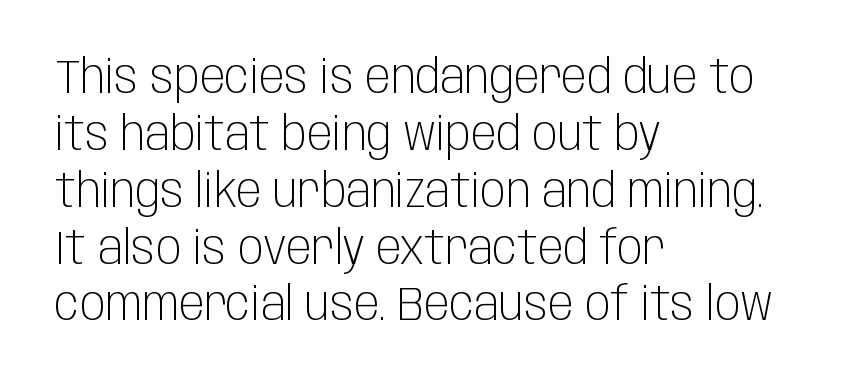
{"serif": "no", "italic": "no", "bold": "no", "weight": "light", "width": "condensed", "stroke_contrast": "low", "x_height": "large", "monospaced": "no", "underline": "no", "align": "left", "line_spacing_ratio": 1.21, "letter_spacing": "normal", "letter_spacing_em": 0.0, "glyph_px": 47}
